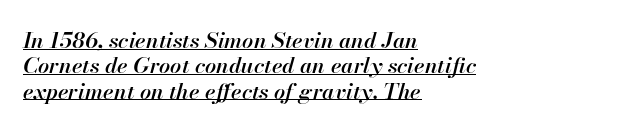
Q: Is the text bold? A: Semi-bold.
Q: Is the text italic (slanted)? A: Yes, it leans right by about 13 degrees.
Q: Is the text underlined? A: Yes.
Q: How is the paragraph aligned? A: Left-aligned.
Q: Is the spacing between letters normal or unusually wide? A: Normal.
Q: Is the spacing between lines tight, normal or loose? A: Tight.
